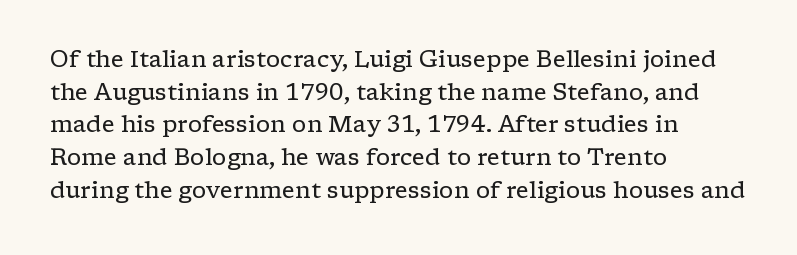
{"italic": "no", "bold": "no", "underline": "no", "align": "left", "line_spacing": "normal", "line_spacing_ratio": 1.42, "letter_spacing": "normal", "letter_spacing_em": 0.0, "glyph_px": 23}
